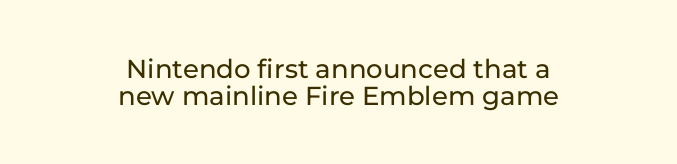
Q: Is the text italic (slanted)? A: No, it is upright.
Q: Is the text underlined? A: No.
Q: How is the paragraph aligned? A: Centered.
Q: Is the spacing between letters normal or unusually wide? A: Normal.
Q: Is the spacing between lines tight, normal or loose? A: Tight.
